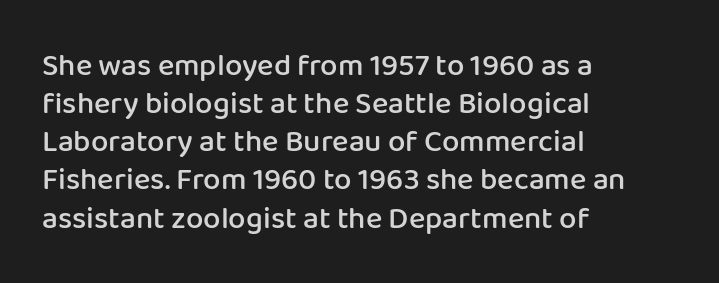
{"serif": "no", "italic": "no", "bold": "semi", "weight": "semibold", "width": "normal", "stroke_contrast": "low", "x_height": "medium", "monospaced": "no", "underline": "no", "align": "left", "line_spacing_ratio": 1.23, "letter_spacing": "normal", "letter_spacing_em": 0.0, "glyph_px": 31}
